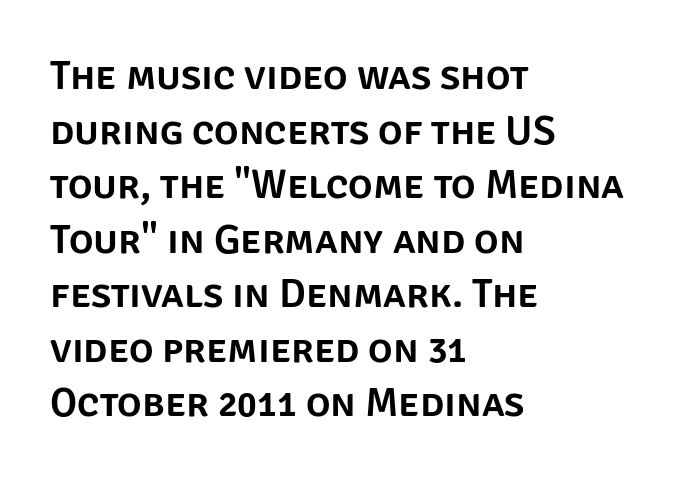
The image shows 41 px sans-serif type, upright; set left-aligned, normal line spacing (1.33x), normal letter spacing, not underlined; low stroke contrast and a large x-height.
